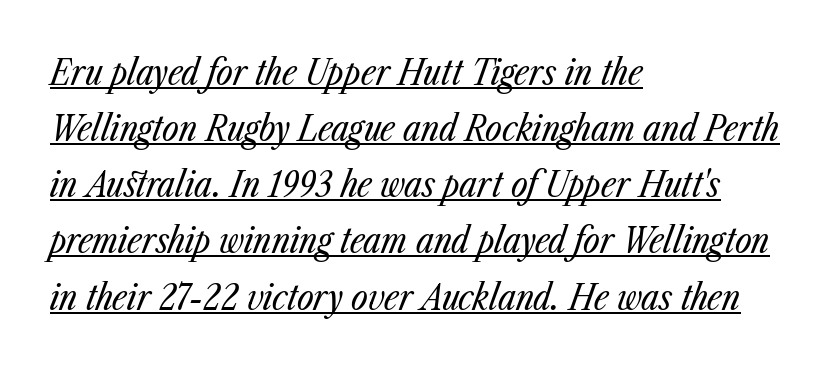
The image shows 36 px regular-weight, condensed type, italic (leaning right); set left-aligned, normal line spacing (1.56x), normal letter spacing, underlined; low stroke contrast and a medium x-height.
